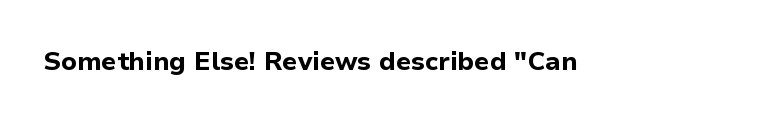
Only glyphs here, with clear space below each row. Rendered with straight, roman letterforms. The glyphs have the mass of a bold cut. Observe the ordinary spacing: letters are neighbours, not strangers.
